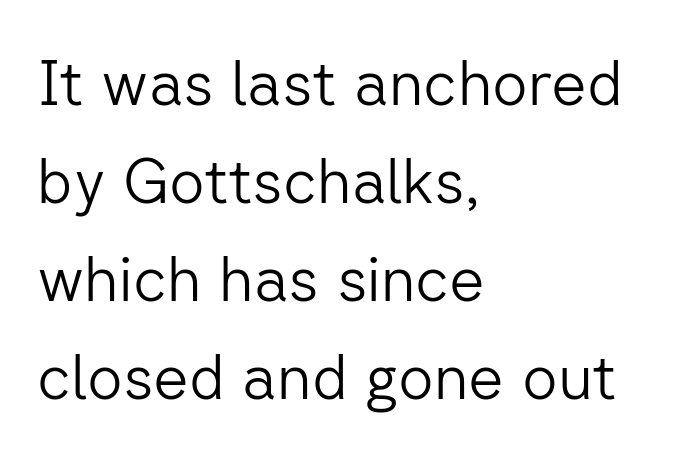
{"serif": "no", "italic": "no", "bold": "no", "weight": "light", "width": "normal", "stroke_contrast": "low", "x_height": "medium", "monospaced": "no", "underline": "no", "align": "left", "line_spacing": "normal", "line_spacing_ratio": 1.58, "letter_spacing": "normal", "letter_spacing_em": 0.0, "glyph_px": 62}
